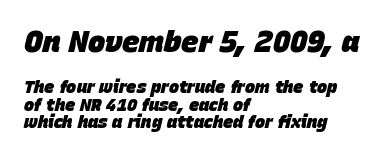
{"italic": "yes", "lean": "right", "slant_degrees": 15, "bold": "yes", "weight": "heavy", "width": "normal", "stroke_contrast": "low", "x_height": "large", "monospaced": "no", "underline": "no", "align": "left", "line_spacing": "tight", "line_spacing_ratio": 1.01, "letter_spacing": "normal", "letter_spacing_em": 0.0, "larger_block": "first", "size_ratio": 1.71, "glyph_px": 29}
